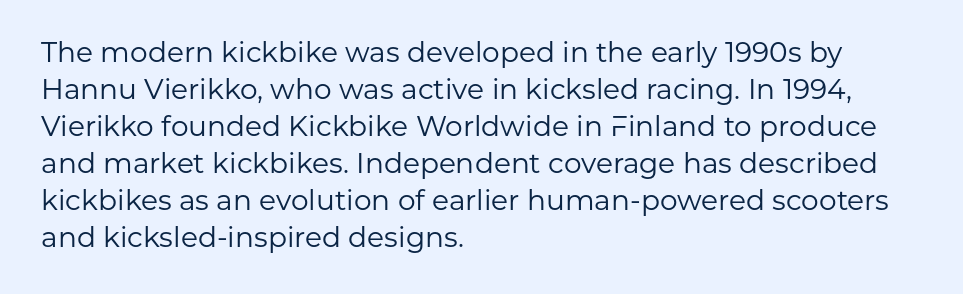
Q: Is the text bold? A: No.
Q: Is the text italic (slanted)? A: No, it is upright.
Q: Is the typeface a serif or a sans-serif typeface? A: Sans-serif.
Q: Is the text underlined? A: No.
Q: How is the paragraph aligned? A: Left-aligned.
Q: Is the spacing between letters normal or unusually wide? A: Normal.
Q: Is the spacing between lines tight, normal or loose? A: Normal.
Q: Width (condensed, normal, or wide)? A: Normal.
Q: Stroke contrast? A: Low.
Q: x-height? A: Medium.
Q: Monospaced? A: No.
